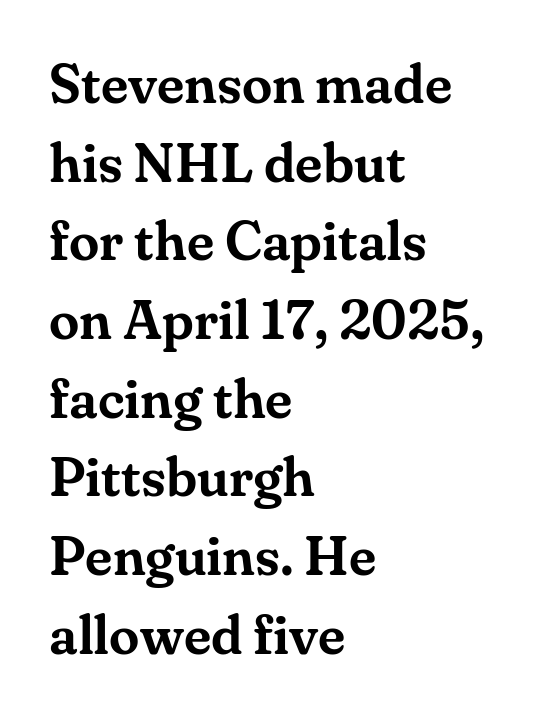
{"serif": "yes", "italic": "no", "width": "normal", "stroke_contrast": "medium", "x_height": "small", "monospaced": "no", "underline": "no", "align": "left", "line_spacing": "normal", "line_spacing_ratio": 1.43, "letter_spacing": "normal", "letter_spacing_em": 0.0, "glyph_px": 55}
